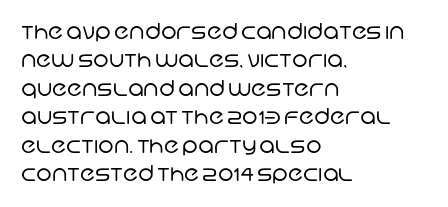
Q: Is the text bold? A: No.
Q: Is the text underlined? A: No.
Q: How is the paragraph aligned? A: Left-aligned.
Q: Is the spacing between letters normal or unusually wide? A: Normal.
Q: Is the spacing between lines tight, normal or loose? A: Normal.
